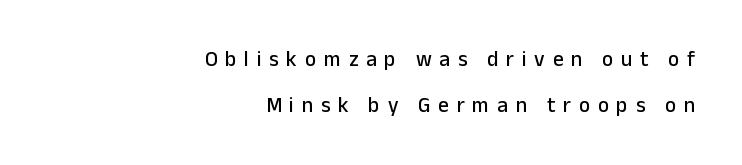
Loose tracking; the words dissolve into strings of separated letters. The space beneath each line is pristine and unruled. Quick note: interline space is abundant. No italicization has been applied; the sample stays upright.
